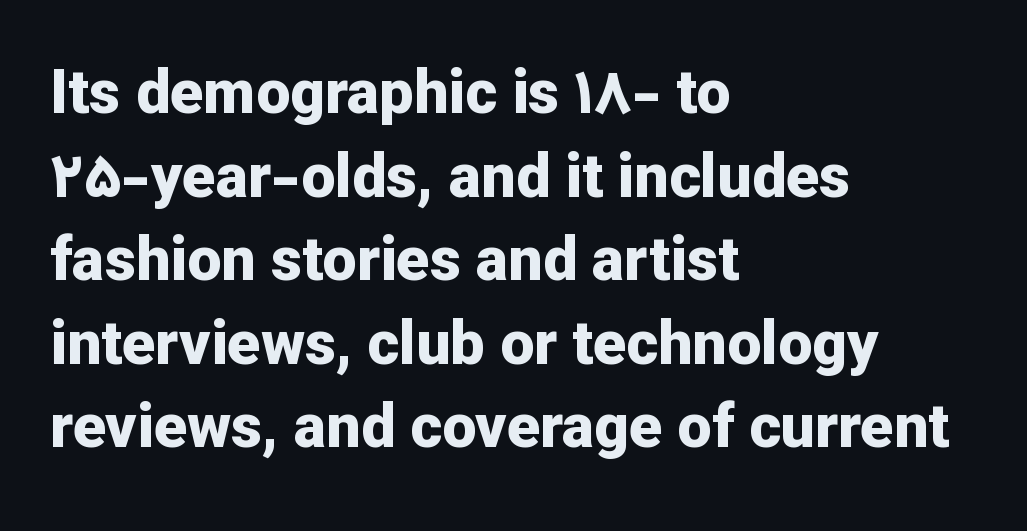
Q: Is the text bold? A: Yes.
Q: Is the text italic (slanted)? A: No, it is upright.
Q: Is the typeface a serif or a sans-serif typeface? A: Sans-serif.
Q: Is the text underlined? A: No.
Q: How is the paragraph aligned? A: Left-aligned.
Q: Is the spacing between letters normal or unusually wide? A: Normal.
Q: Is the spacing between lines tight, normal or loose? A: Normal.
Q: Width (condensed, normal, or wide)? A: Normal.
Q: Stroke contrast? A: Low.
Q: x-height? A: Medium.
Q: Monospaced? A: No.
